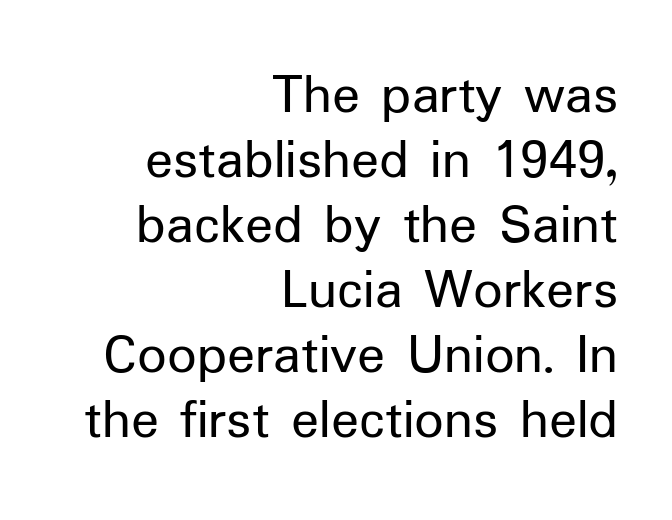
Q: Is the text bold? A: No.
Q: Is the text italic (slanted)? A: No, it is upright.
Q: Is the typeface a serif or a sans-serif typeface? A: Sans-serif.
Q: Is the text underlined? A: No.
Q: How is the paragraph aligned? A: Right-aligned.
Q: Is the spacing between letters normal or unusually wide? A: Normal.
Q: Is the spacing between lines tight, normal or loose? A: Tight.
Q: Width (condensed, normal, or wide)? A: Normal.
Q: Stroke contrast? A: Low.
Q: x-height? A: Medium.
Q: Monospaced? A: No.
